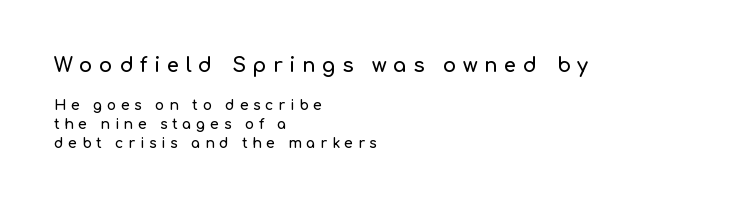
The image shows 20 px text type, upright; set left-aligned, normal line spacing (1.35x), unusually wide letter spacing (+0.33 em), not underlined; the first (top) block is 1.43x larger.
